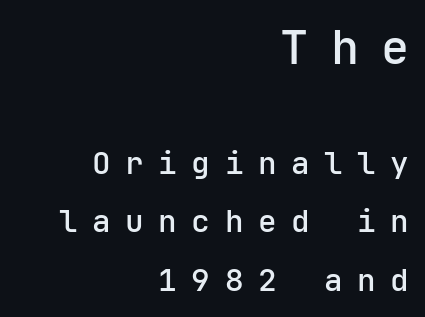
Teacher's note: observe the even right margin — that is flush-right alignment. The gap between lines stays unmarked. Caption: semibold face, moderately heavy strokes. The typeface chosen for these lines omits serifs.
